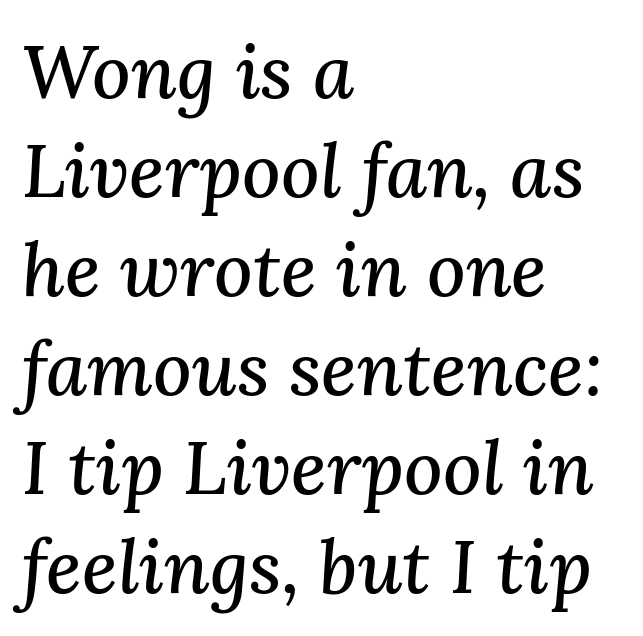
{"serif": "yes", "italic": "yes", "lean": "right", "slant_degrees": 3, "width": "normal", "stroke_contrast": "medium", "x_height": "medium", "monospaced": "no", "underline": "no", "align": "left", "line_spacing": "normal", "line_spacing_ratio": 1.32, "letter_spacing": "normal", "letter_spacing_em": 0.0, "glyph_px": 75}
